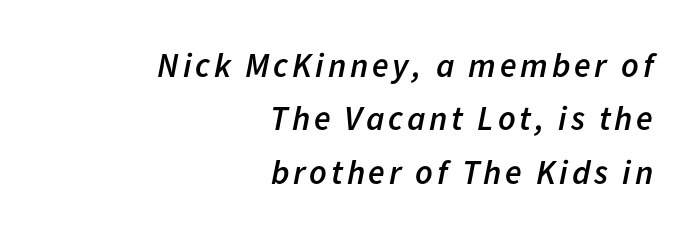
Q: Is the text bold? A: Semi-bold.
Q: Is the text italic (slanted)? A: Yes, it leans right by about 11 degrees.
Q: Is the text underlined? A: No.
Q: How is the paragraph aligned? A: Right-aligned.
Q: Is the spacing between lines tight, normal or loose? A: Normal.
Q: Width (condensed, normal, or wide)? A: Normal.
Q: Stroke contrast? A: Low.
Q: x-height? A: Medium.
Q: Monospaced? A: No.
